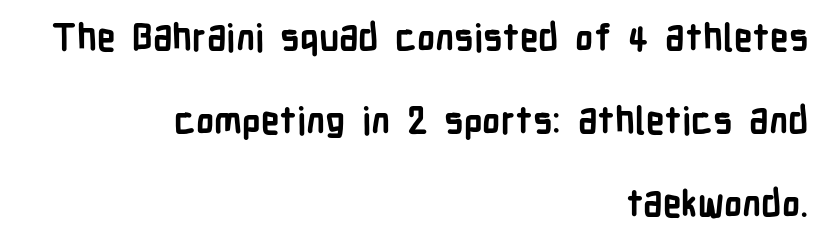
The image shows 37 px semibold, condensed sans-serif type, upright; set right-aligned, loose line spacing (2.25x), normal letter spacing, not underlined; low stroke contrast and a medium x-height.
